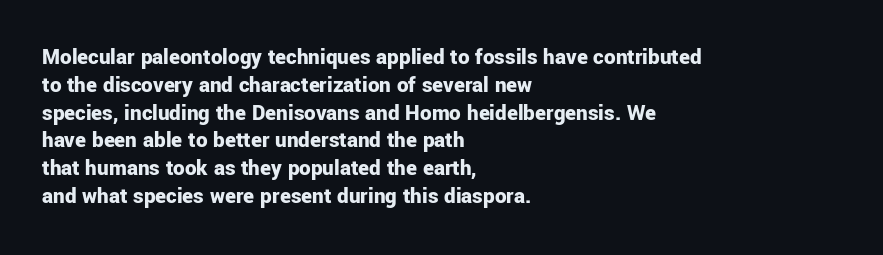
The image shows 23 px bold type, upright; set left-aligned, line spacing 1.21x, normal letter spacing, not underlined.
